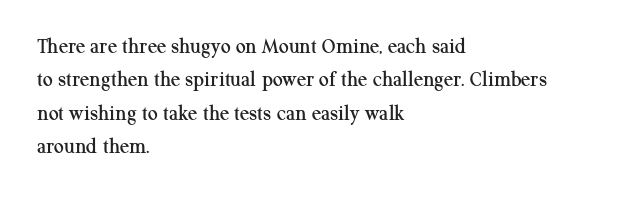
The image shows 22 px text type, upright; set left-aligned, normal line spacing (1.52x), normal letter spacing, not underlined.
